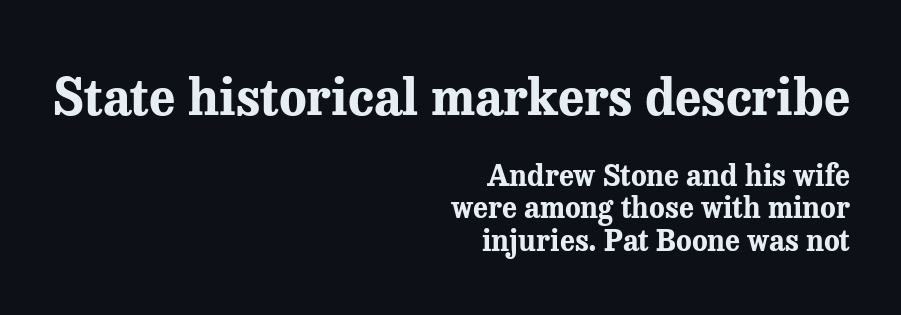
The image shows 51 px bold serif type, upright; set right-aligned, tight line spacing (1.12x), normal letter spacing, not underlined; the first (top) block is 1.76x larger; medium stroke contrast and a medium x-height.
